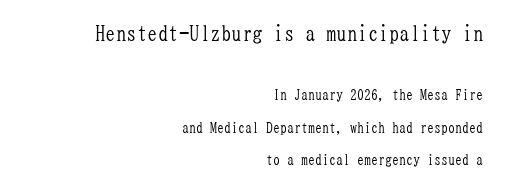
Q: Is the text bold? A: No.
Q: Is the text italic (slanted)? A: No, it is upright.
Q: Is the text underlined? A: No.
Q: How is the paragraph aligned? A: Right-aligned.
Q: Is the spacing between letters normal or unusually wide? A: Normal.
Q: Is the spacing between lines tight, normal or loose? A: Loose.
Q: Which block of text is set in a larger size, the first (top) or the second (bottom)? A: The first (top) one.
